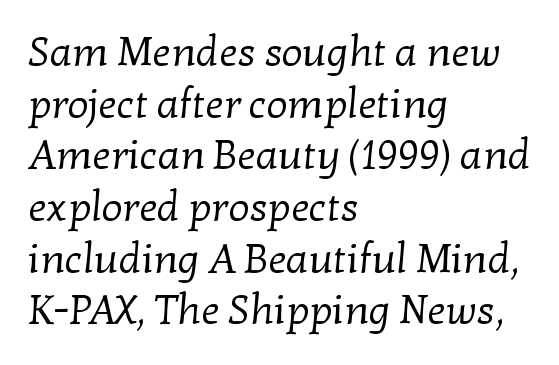
{"serif": "yes", "bold": "no", "weight": "regular", "width": "normal", "stroke_contrast": "low", "x_height": "medium", "monospaced": "no", "underline": "no", "align": "left", "line_spacing": "normal", "line_spacing_ratio": 1.26, "letter_spacing": "normal", "letter_spacing_em": 0.0, "glyph_px": 41}
